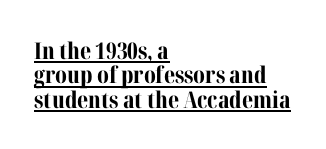
The image shows 23 px bold type, upright; set left-aligned, tight line spacing (1.06x), normal letter spacing, underlined.
